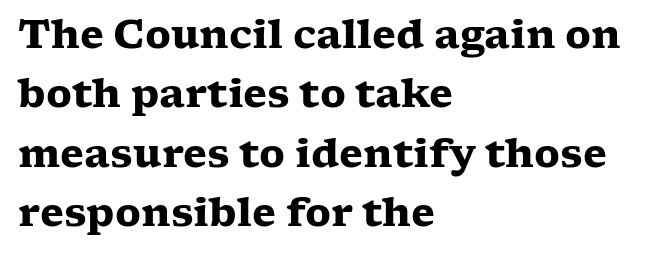
{"serif": "yes", "italic": "no", "bold": "yes", "weight": "heavy", "width": "wide", "stroke_contrast": "low", "x_height": "medium", "monospaced": "no", "underline": "no", "align": "left", "line_spacing": "normal", "line_spacing_ratio": 1.52, "letter_spacing": "normal", "letter_spacing_em": 0.0, "glyph_px": 39}
